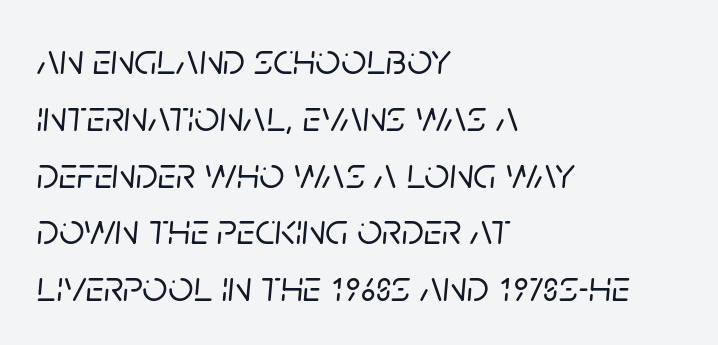
Q: Is the text italic (slanted)? A: Yes, it leans right by about 5 degrees.
Q: Is the text underlined? A: No.
Q: How is the paragraph aligned? A: Left-aligned.
Q: Is the spacing between letters normal or unusually wide? A: Normal.
Q: Is the spacing between lines tight, normal or loose? A: Normal.
Q: Width (condensed, normal, or wide)? A: Normal.
Q: Stroke contrast? A: Low.
Q: x-height? A: Large.
Q: Monospaced? A: No.
